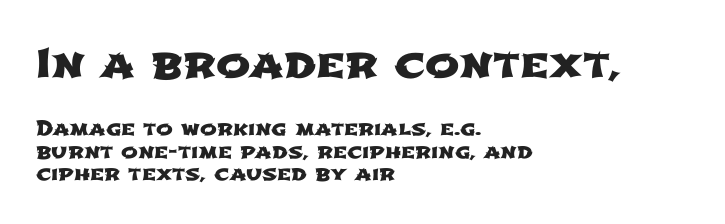
The passage shown stacks its lines with hardly any gap. Nothing sits at the stroke ends, so this counts as sans-serif. Here the glyphs are tracked normally, forming tight word shapes. Letters rest on an invisible, unmarked baseline.
